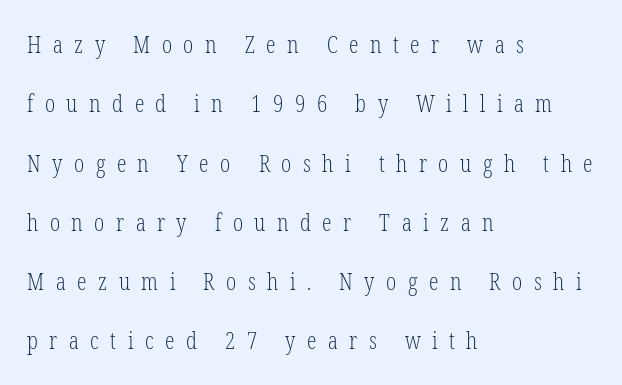
Q: Is the text bold? A: No.
Q: Is the text italic (slanted)? A: No, it is upright.
Q: Is the text underlined? A: No.
Q: How is the paragraph aligned? A: Left-aligned.
Q: Is the spacing between letters normal or unusually wide? A: Unusually wide.
Q: Is the spacing between lines tight, normal or loose? A: Loose.
